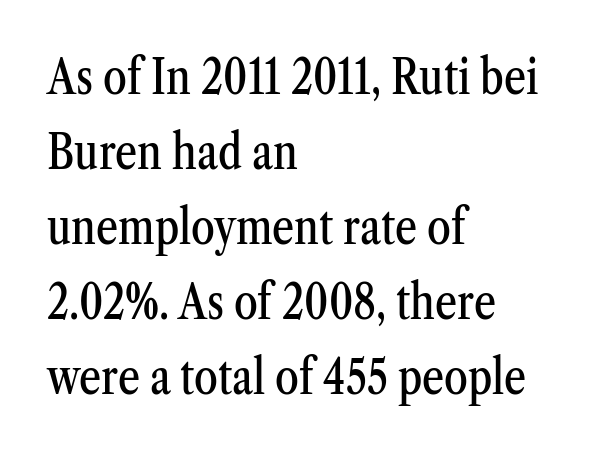
Q: Is the text italic (slanted)? A: No, it is upright.
Q: Is the typeface a serif or a sans-serif typeface? A: Serif.
Q: Is the text underlined? A: No.
Q: How is the paragraph aligned? A: Left-aligned.
Q: Is the spacing between letters normal or unusually wide? A: Normal.
Q: Is the spacing between lines tight, normal or loose? A: Normal.
Q: Width (condensed, normal, or wide)? A: Condensed.
Q: Stroke contrast? A: Medium.
Q: x-height? A: Medium.
Q: Monospaced? A: No.
